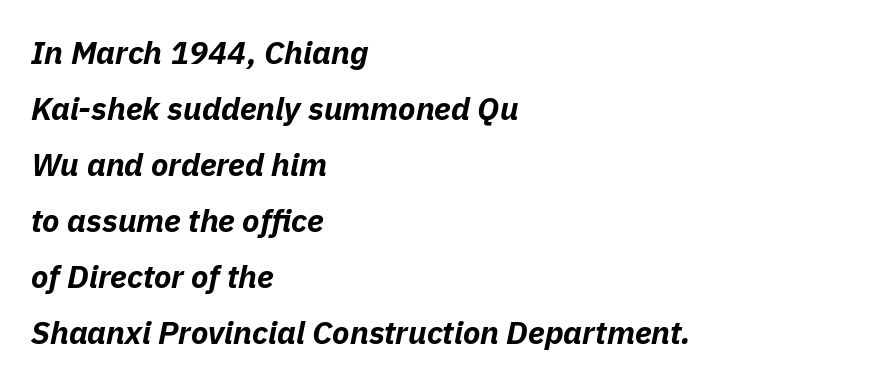
The text block is weighted toward the left margin, trailing off unevenly rightward. This is heavy type, rendered in bold. Bare-footed words on every line. Characters follow at the spacing the type designer built in. These lines are rendered in a variable-pitch font. Compared with ordinary roman type, these characters are visibly tilted.
